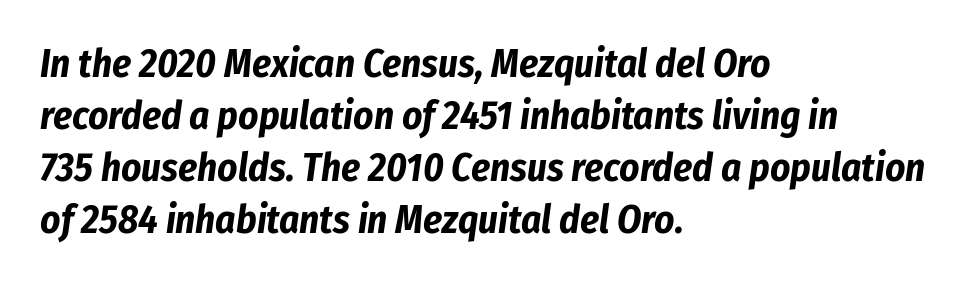
Q: Is the text bold? A: Yes.
Q: Is the text italic (slanted)? A: Yes, it leans right by about 8 degrees.
Q: Is the text underlined? A: No.
Q: How is the paragraph aligned? A: Left-aligned.
Q: Is the spacing between letters normal or unusually wide? A: Normal.
Q: Is the spacing between lines tight, normal or loose? A: Normal.
Q: Width (condensed, normal, or wide)? A: Condensed.
Q: Stroke contrast? A: Low.
Q: x-height? A: Medium.
Q: Monospaced? A: No.
